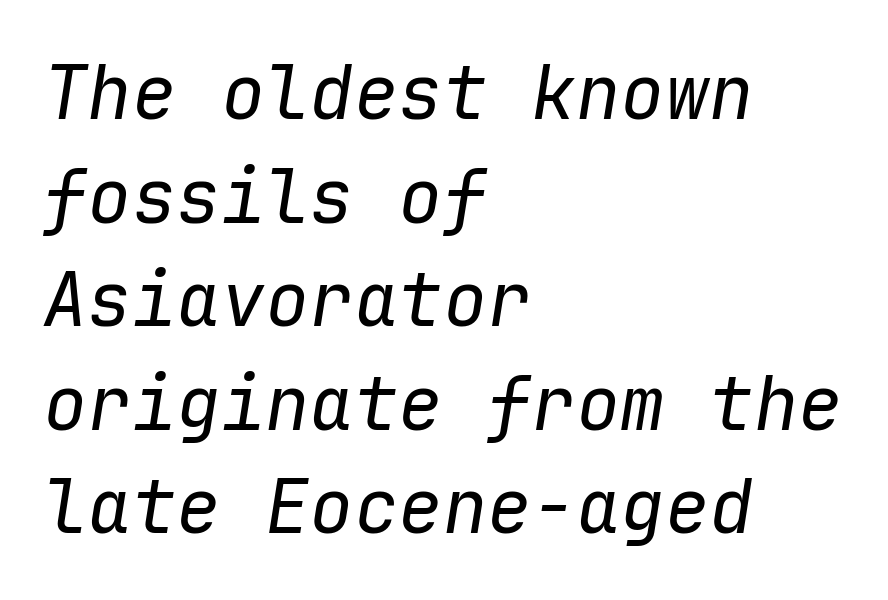
Q: Is the text bold? A: No.
Q: Is the text italic (slanted)? A: Yes, it leans right by about 9 degrees.
Q: Is the text underlined? A: No.
Q: How is the paragraph aligned? A: Left-aligned.
Q: Is the spacing between letters normal or unusually wide? A: Normal.
Q: Is the spacing between lines tight, normal or loose? A: Normal.
Q: Width (condensed, normal, or wide)? A: Normal.
Q: Stroke contrast? A: Low.
Q: x-height? A: Medium.
Q: Monospaced? A: Yes.
